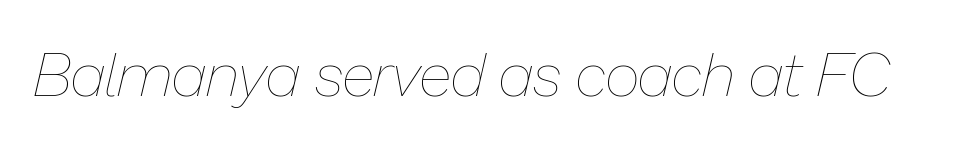
The image shows 61 px thin type, italic (leaning right); set normal letter spacing, not underlined; low stroke contrast and a medium x-height.
